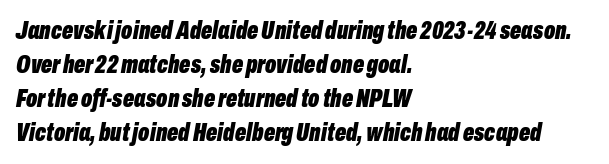
The image shows 26 px bold type, italic (leaning right); set left-aligned, normal line spacing (1.31x), normal letter spacing, not underlined.
